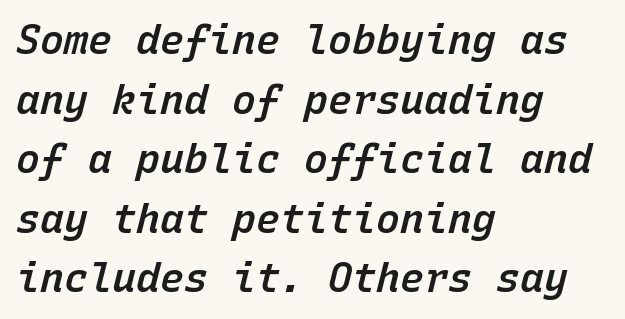
{"italic": "yes", "lean": "right", "slant_degrees": 15, "bold": "semi", "weight": "semibold", "width": "normal", "stroke_contrast": "low", "x_height": "medium", "monospaced": "yes", "underline": "no", "align": "left", "line_spacing": "normal", "line_spacing_ratio": 1.49, "letter_spacing": "normal", "letter_spacing_em": 0.0, "glyph_px": 40}
